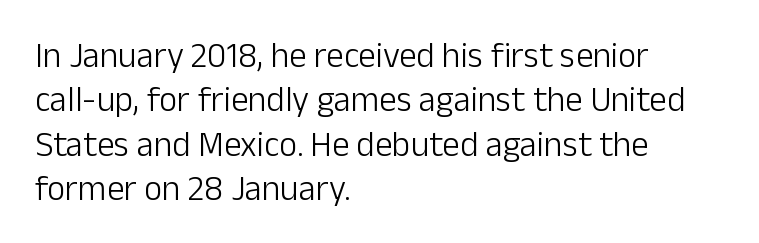
Q: Is the text bold? A: No.
Q: Is the text italic (slanted)? A: No, it is upright.
Q: Is the typeface a serif or a sans-serif typeface? A: Sans-serif.
Q: Is the text underlined? A: No.
Q: How is the paragraph aligned? A: Left-aligned.
Q: Is the spacing between letters normal or unusually wide? A: Normal.
Q: Is the spacing between lines tight, normal or loose? A: Normal.
Q: Width (condensed, normal, or wide)? A: Normal.
Q: Stroke contrast? A: Low.
Q: x-height? A: Medium.
Q: Monospaced? A: No.
